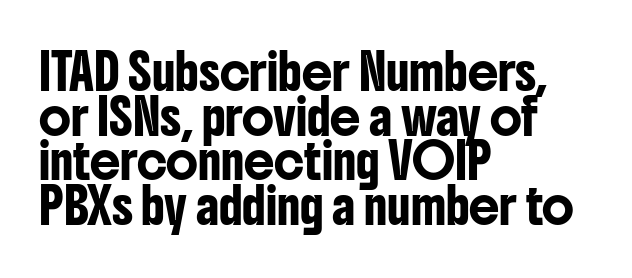
The image shows 34 px condensed sans-serif type, upright; set left-aligned, normal line spacing (1.31x), normal letter spacing, not underlined; low stroke contrast and a medium x-height.
